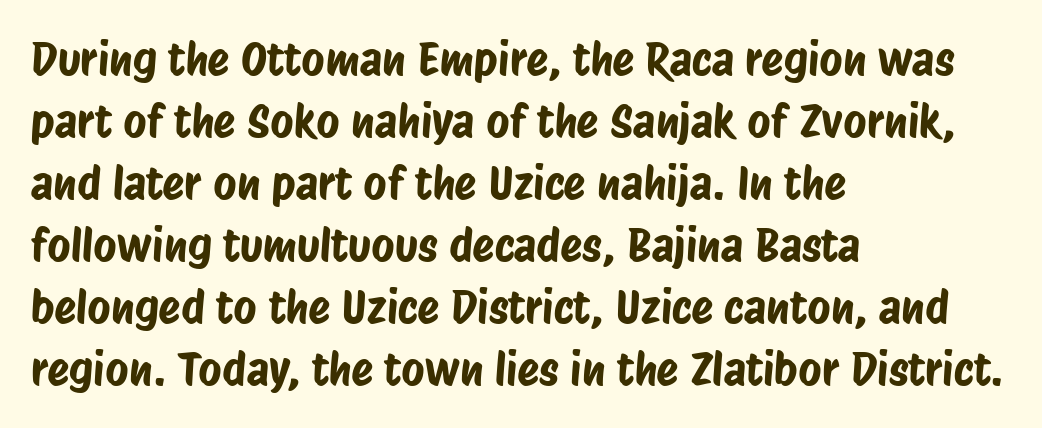
The image shows 45 px condensed sans-serif type; set left-aligned, normal line spacing (1.38x), normal letter spacing, not underlined; low stroke contrast and a large x-height.
